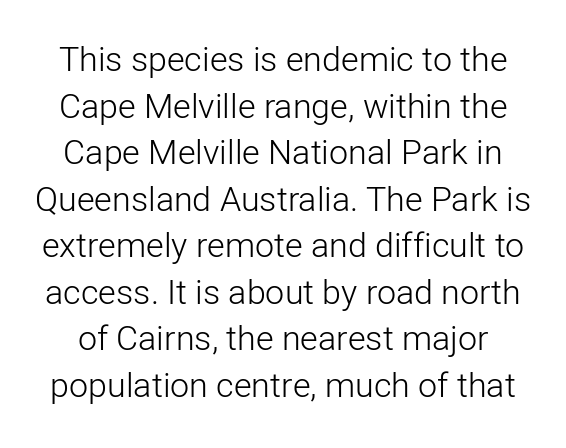
This sample has the flowing, uneven cadence of proportional lettering. Quick note: underline off. In terms of posture, this sample is upright. Stem width sits at or under what a default text font uses. The type family on display is of the sans-serif kind.
